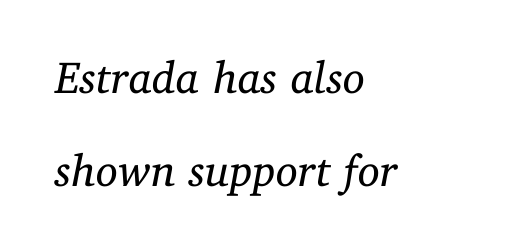
Varying glyph widths throughout — classic text-font behaviour. In CSS terms this would be text-align: left. Type without underlining. The weight would be labelled regular, book, light, or lighter still. Type style note: has serifs.
